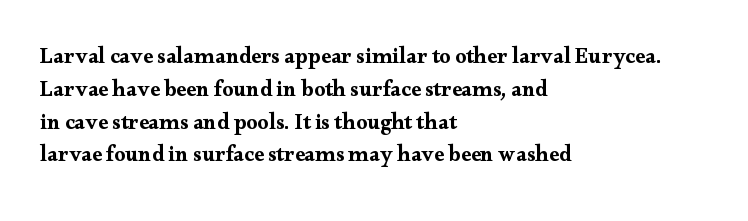
The image shows 22 px text type, upright; set left-aligned, normal line spacing (1.49x), normal letter spacing, not underlined.
